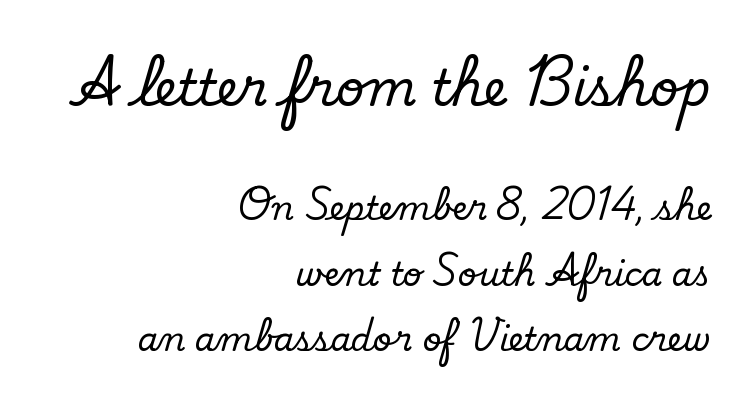
The image shows 50 px serif type; set right-aligned, loose line spacing (1.97x), normal letter spacing, not underlined; the first (top) block is 1.52x larger; low stroke contrast and a small x-height.
